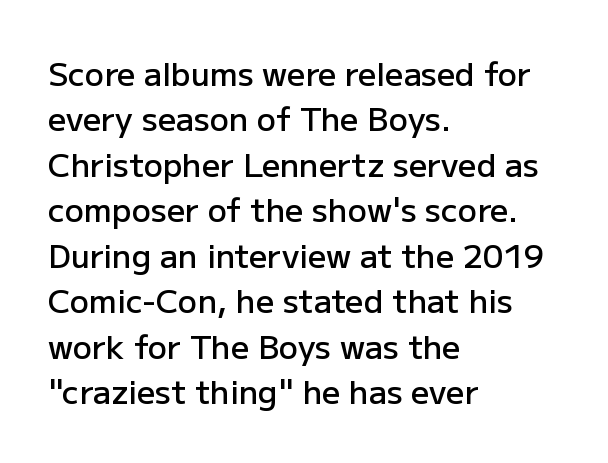
{"serif": "no", "italic": "no", "bold": "semi", "weight": "semibold", "width": "normal", "stroke_contrast": "low", "x_height": "medium", "monospaced": "no", "underline": "no", "align": "left", "line_spacing": "normal", "line_spacing_ratio": 1.42, "letter_spacing": "normal", "letter_spacing_em": 0.0, "glyph_px": 32}
